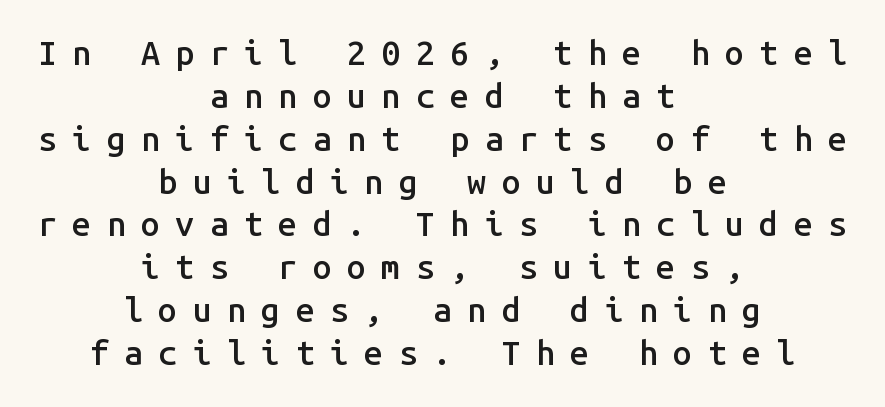
A semibold gives these letters moderate extra thickness, short of bold. Beneath every word, the page is bare. This sample uses an upright cut, with every glyph sitting square on the baseline. Honestly, the letter spacing is so wide it's the main thing you notice. A typesetter would call this monospace, since all characters share one set width.
